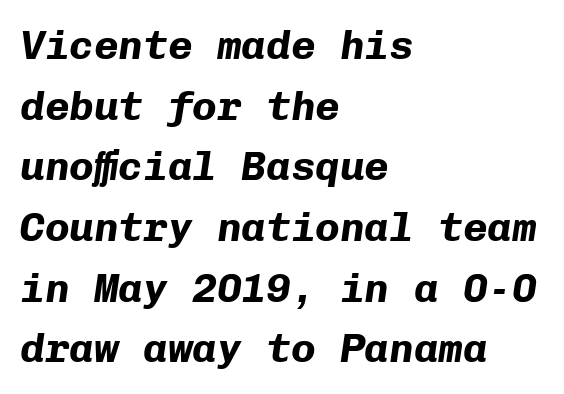
{"italic": "yes", "lean": "right", "slant_degrees": 8, "bold": "yes", "weight": "bold", "width": "normal", "stroke_contrast": "low", "x_height": "medium", "monospaced": "yes", "underline": "no", "align": "left", "line_spacing": "normal", "line_spacing_ratio": 1.48, "letter_spacing": "normal", "letter_spacing_em": 0.0, "glyph_px": 41}
